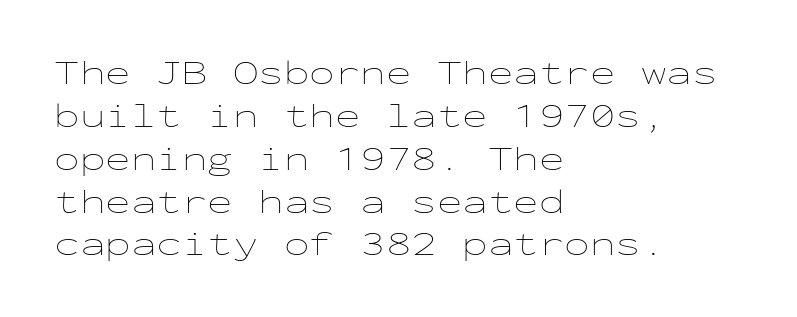
The image shows 34 px thin, wide type, upright, monospaced; set left-aligned, normal line spacing (1.26x), normal letter spacing, not underlined; low stroke contrast and a medium x-height.
